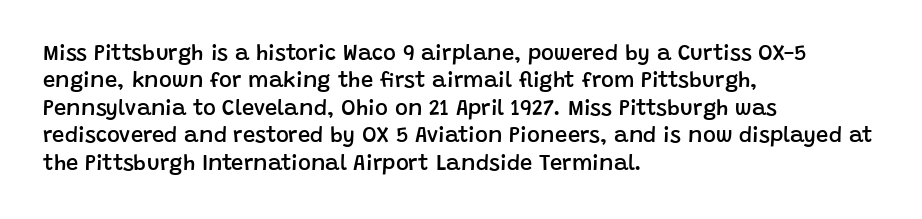
The image shows 22 px text type, upright; set left-aligned, normal line spacing (1.25x), normal letter spacing, not underlined.
